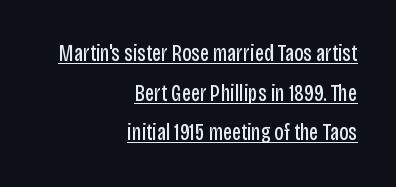
The line texture is even and compact thanks to regular tracking. Visually the block forms a straight wall on the right and a jagged coastline on the left. Weight: in the light-to-regular range. Students, observe the line beneath the letters — that is underlining.
